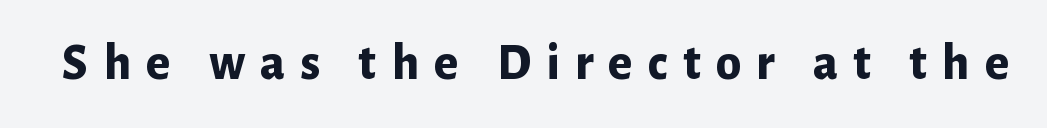
Q: Is the text bold? A: Yes.
Q: Is the text italic (slanted)? A: No, it is upright.
Q: Is the typeface a serif or a sans-serif typeface? A: Sans-serif.
Q: Is the text underlined? A: No.
Q: Is the spacing between letters normal or unusually wide? A: Unusually wide.
Q: Width (condensed, normal, or wide)? A: Normal.
Q: Stroke contrast? A: Low.
Q: x-height? A: Medium.
Q: Monospaced? A: No.
